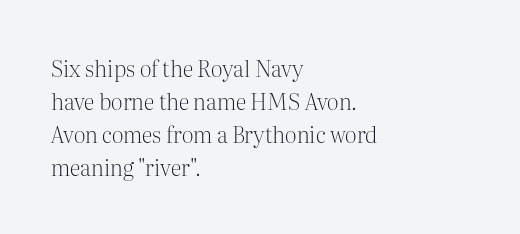
The image shows 22 px text type, upright; set left-aligned, normal line spacing (1.5x), normal letter spacing, not underlined.
